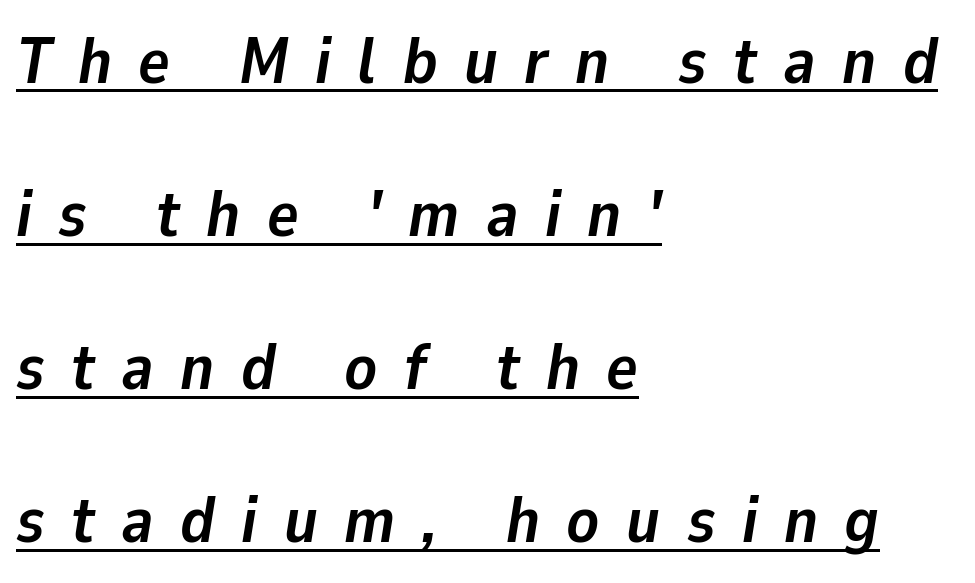
Q: Is the text bold? A: Yes.
Q: Is the text italic (slanted)? A: Yes, it leans right by about 9 degrees.
Q: Is the text underlined? A: Yes.
Q: How is the paragraph aligned? A: Left-aligned.
Q: Is the spacing between letters normal or unusually wide? A: Unusually wide.
Q: Is the spacing between lines tight, normal or loose? A: Loose.
Q: Width (condensed, normal, or wide)? A: Normal.
Q: Stroke contrast? A: Low.
Q: x-height? A: Medium.
Q: Monospaced? A: No.
